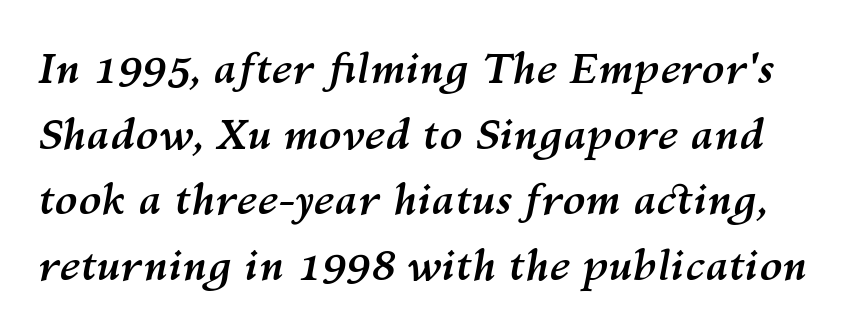
Q: Is the text bold? A: Yes.
Q: Is the text italic (slanted)? A: Yes, it leans right by about 10 degrees.
Q: Is the text underlined? A: No.
Q: Is the spacing between letters normal or unusually wide? A: Normal.
Q: Is the spacing between lines tight, normal or loose? A: Normal.
Q: Width (condensed, normal, or wide)? A: Normal.
Q: Stroke contrast? A: Medium.
Q: x-height? A: Medium.
Q: Monospaced? A: No.
